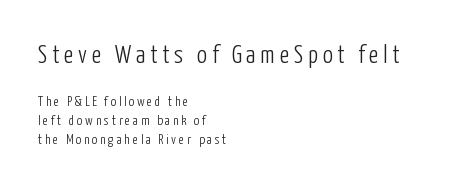
The weight tops out at a normal text grade. Posture: upright roman. Which chunk is bigger? The first one — the top block dwarfs the bottom. Is there much room between lines? A standard amount, neither cramped nor airy. Only glyphs here, with clear space below each row. Every row of glyphs begins at an identical x-position on the left.
